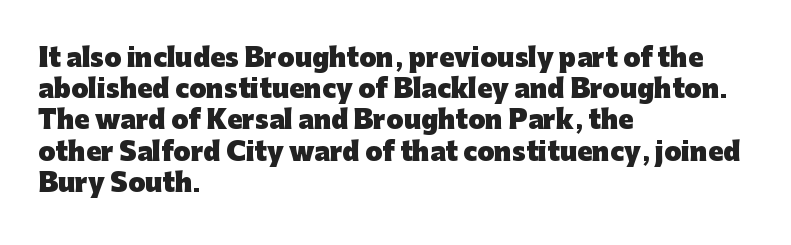
Q: Is the text bold? A: Yes.
Q: Is the text italic (slanted)? A: No, it is upright.
Q: Is the text underlined? A: No.
Q: How is the paragraph aligned? A: Left-aligned.
Q: Is the spacing between letters normal or unusually wide? A: Normal.
Q: Is the spacing between lines tight, normal or loose? A: Normal.
